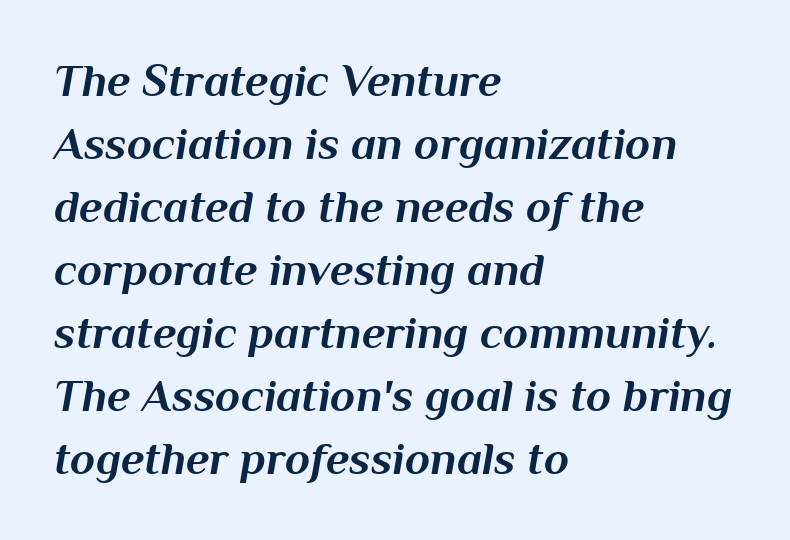
Q: Is the text bold? A: Yes.
Q: Is the text italic (slanted)? A: Yes, it leans right by about 10 degrees.
Q: Is the text underlined? A: No.
Q: How is the paragraph aligned? A: Left-aligned.
Q: Is the spacing between letters normal or unusually wide? A: Normal.
Q: Is the spacing between lines tight, normal or loose? A: Normal.
Q: Width (condensed, normal, or wide)? A: Normal.
Q: Stroke contrast? A: Medium.
Q: x-height? A: Medium.
Q: Monospaced? A: No.
